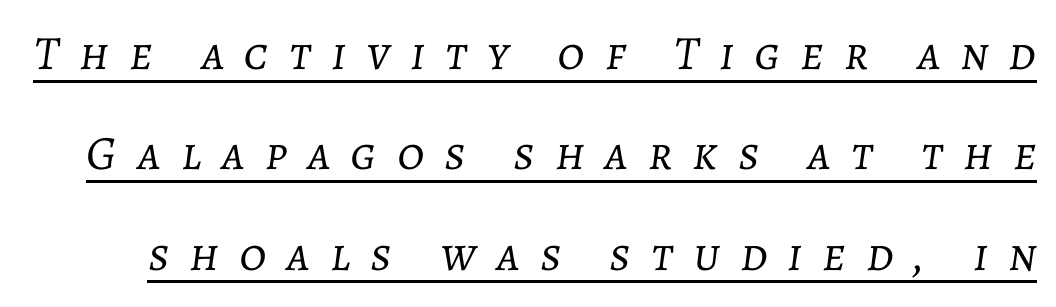
The image shows 48 px light type, italic (leaning right); set loose line spacing (2.09x), unusually wide letter spacing (+0.42 em), underlined; low stroke contrast and a medium x-height.
